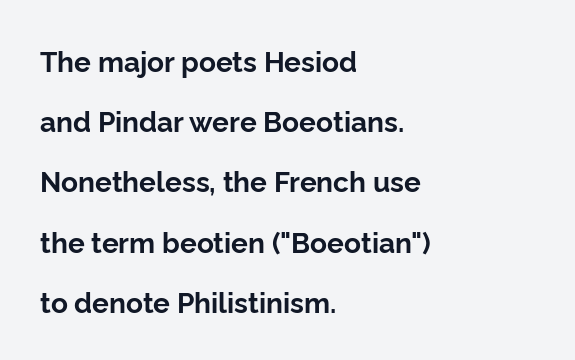
{"serif": "no", "italic": "no", "bold": "yes", "weight": "bold", "width": "normal", "stroke_contrast": "low", "x_height": "medium", "monospaced": "no", "underline": "no", "align": "left", "line_spacing": "loose", "line_spacing_ratio": 2.15, "letter_spacing": "normal", "letter_spacing_em": 0.0, "glyph_px": 28}
